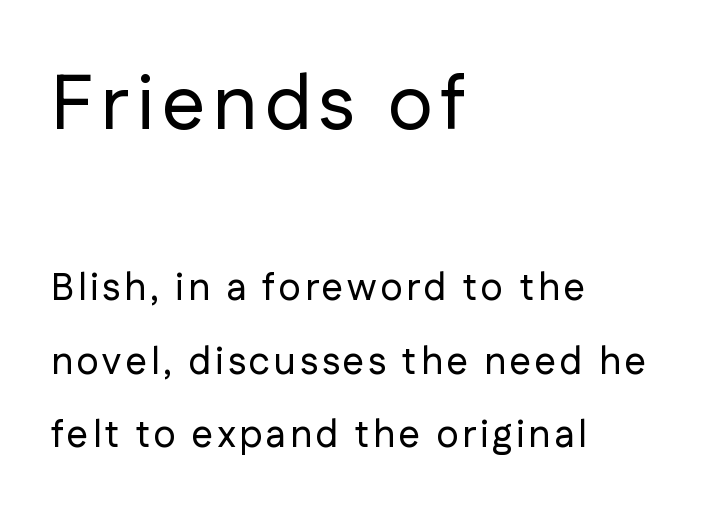
Left-aligned paragraph, ragged on the right. Whoever set this chose breathing room over compactness in the vertical rhythm. The upper block of text is set noticeably larger than the block beneath it. Notice how the stems are strictly vertical — no italics here.
